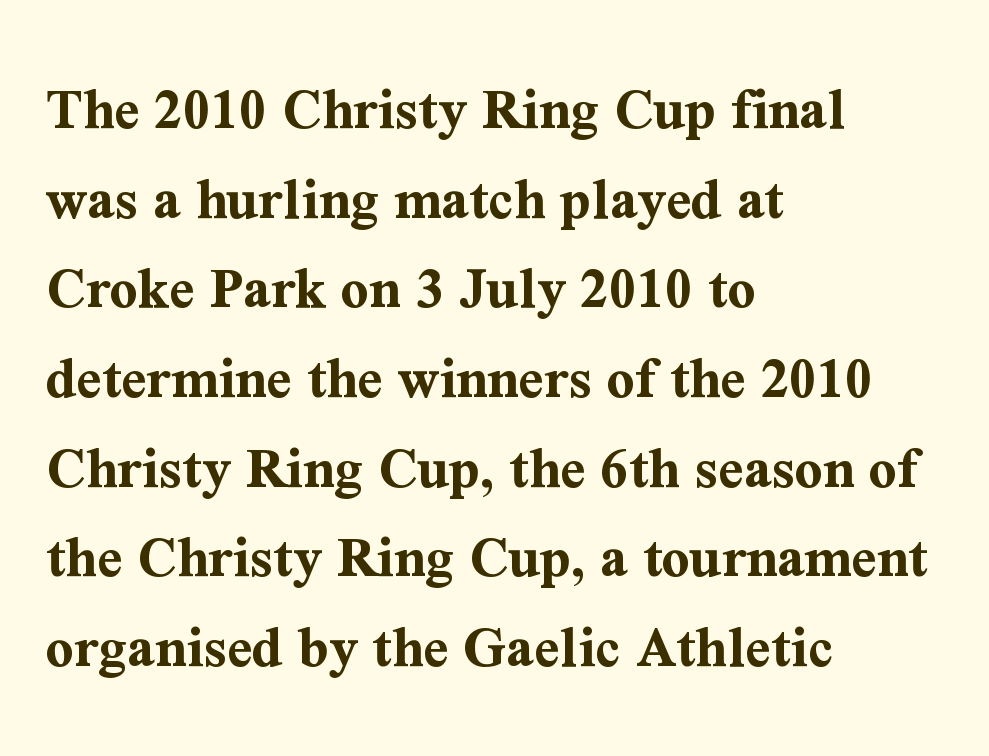
Standard letterfit; no display-style spreading of the glyphs. Each row of text sits above clean, open space. The setting favours the left margin, as ordinary paragraphs usually do. How would I describe the line gaps? Plain and ordinary.
